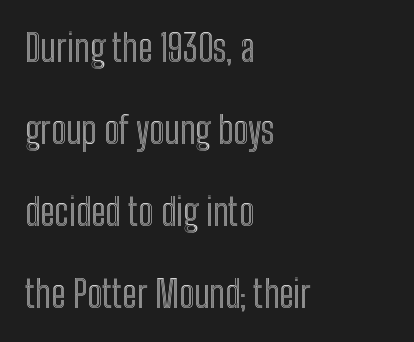
The paragraph shown leans on its left margin. This block would shrink considerably if given ordinary leading; it's expanded now. Style check: upright. Plain, unruled lines of type. Short note: letters normally spaced.
